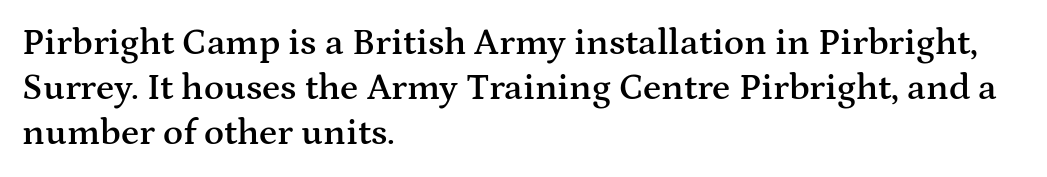
Classification — serif. This is roman type, the default non-slanted kind. Spacing verdict: proportional, widths tailored to each character. Slightly chunky letters — semibold, I'd say, not full bold. Words float on clear page, feet unadorned. One-word summary of the alignment: left.
